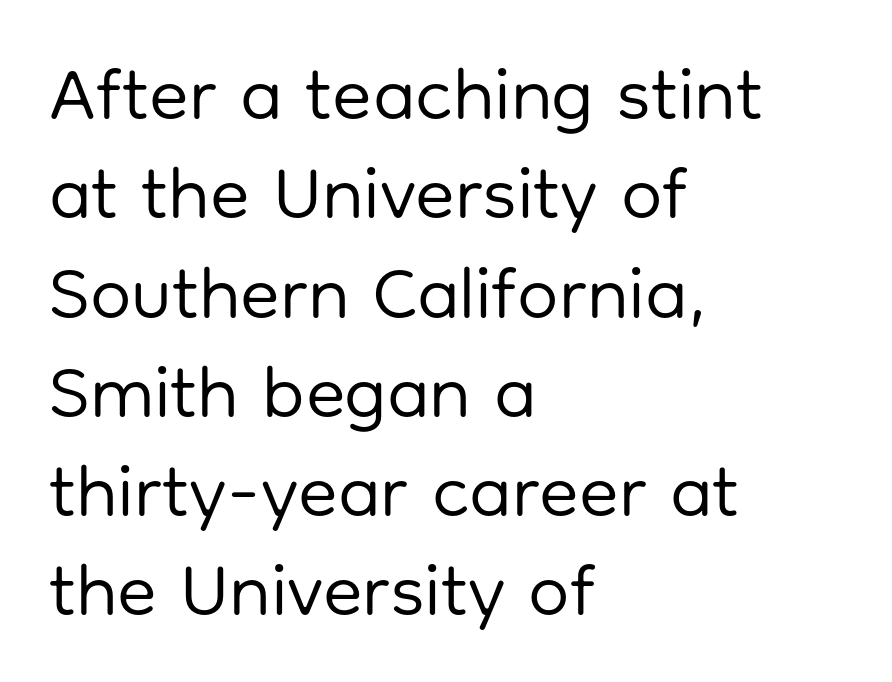
The lines in this sample share a left origin and differ only in where they stop. The passage shown has conventional tracking throughout. Character widths vary here, with narrow letters taking less room than wide ones. Nope, no serifs anywhere on these letters. Style check: upright.
